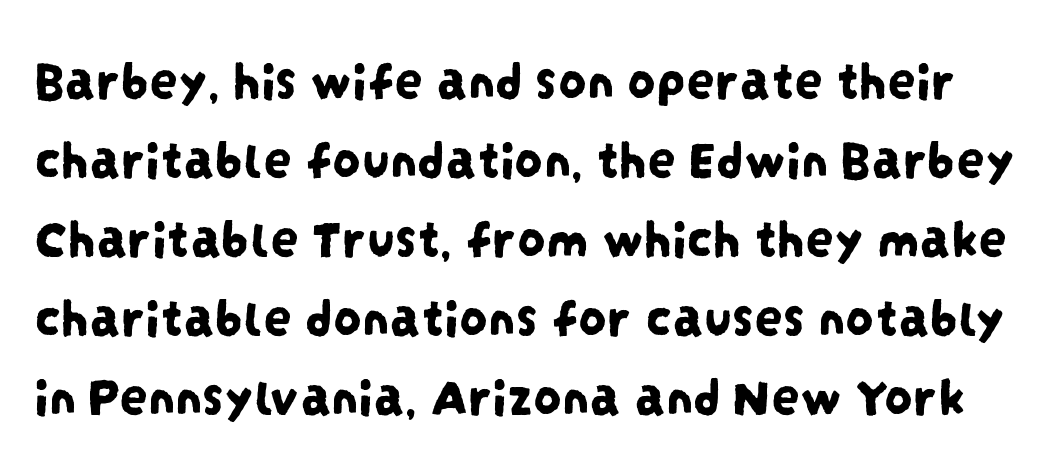
Q: Is the typeface a serif or a sans-serif typeface? A: Sans-serif.
Q: Is the text underlined? A: No.
Q: Is the spacing between letters normal or unusually wide? A: Normal.
Q: Is the spacing between lines tight, normal or loose? A: Normal.
Q: Width (condensed, normal, or wide)? A: Condensed.
Q: Stroke contrast? A: Low.
Q: x-height? A: Large.
Q: Monospaced? A: No.
